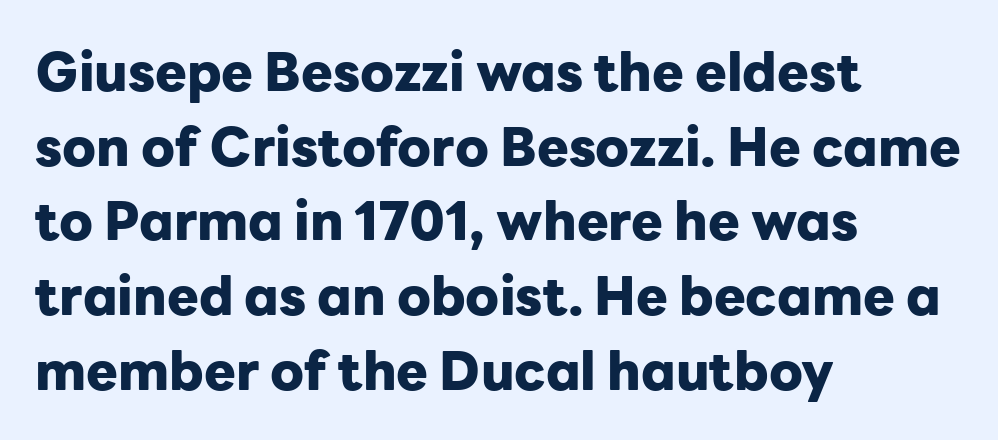
Leading: standard. Left-aligned paragraph, ragged on the right. Serif or sans? Sans — the stroke terminals are bare. Ordinary non-slanted type is in use.
